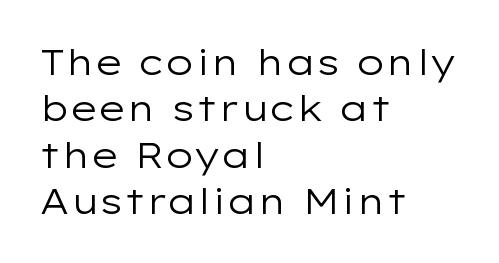
The passage shown has conventional tracking throughout. Weight: not bold — regular or lighter. The letters advance in unequal steps, a hallmark of proportional type. The type family on display is of the sans-serif kind. Which margin do the lines hug? The left one — the right edge is uneven.
